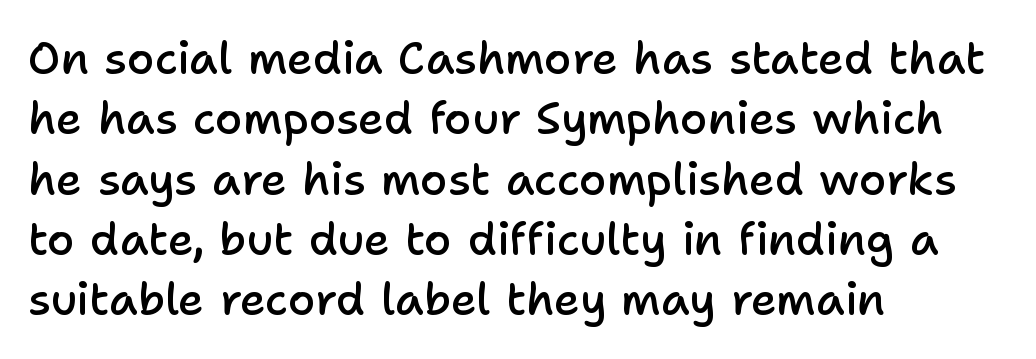
Students, this is semibold: more ink than regular, less than bold. Here the designer chose a conventional face with non-uniform glyph widths. What stands out about the letter spacing? Nothing — it is the standard amount. A typesetter would mark this as roman, not italic. The passage is arranged the way most books set body copy — flush left. What's the leading like? Ordinary, nothing unusual.
